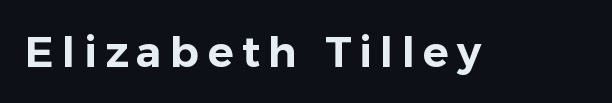
{"serif": "no", "italic": "no", "width": "normal", "stroke_contrast": "low", "x_height": "medium", "monospaced": "no", "underline": "no", "glyph_px": 43}
